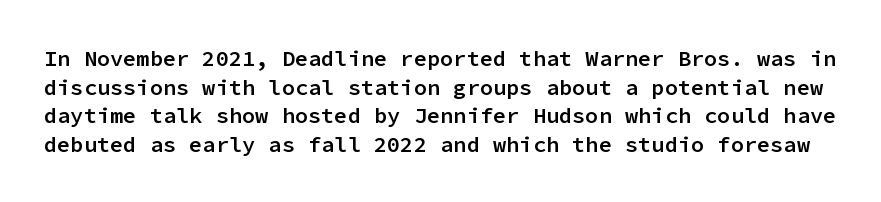
Q: Is the text bold? A: Semi-bold.
Q: Is the text italic (slanted)? A: No, it is upright.
Q: Is the text underlined? A: No.
Q: Is the spacing between letters normal or unusually wide? A: Normal.
Q: Is the spacing between lines tight, normal or loose? A: Normal.
